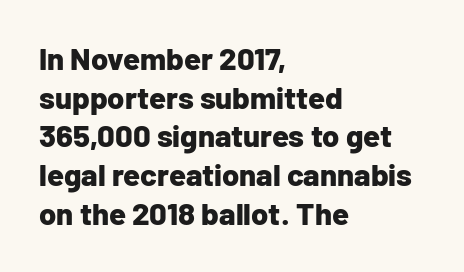
The image shows 31 px bold sans-serif type, upright; set left-aligned, normal line spacing (1.25x), normal letter spacing, not underlined; low stroke contrast and a medium x-height.
